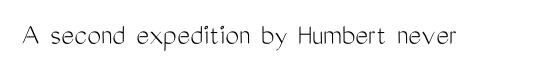
It's the straight-up-and-down kind of type. No word sits above an underline. You could not count columns in this text — the font is proportionally spaced. A typesetter would call this zero additional tracking.
